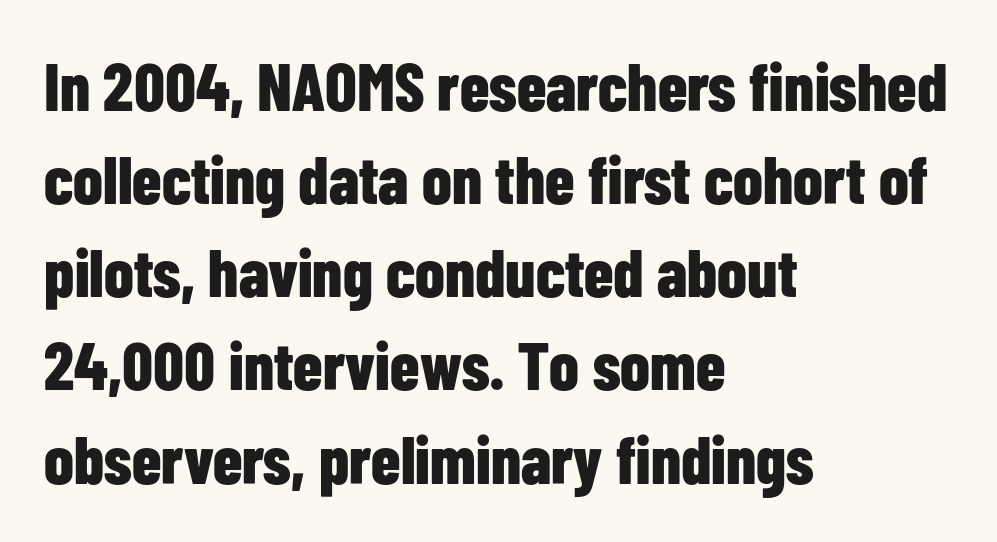
Q: Is the text bold? A: Yes.
Q: Is the text italic (slanted)? A: No, it is upright.
Q: Is the typeface a serif or a sans-serif typeface? A: Sans-serif.
Q: Is the text underlined? A: No.
Q: How is the paragraph aligned? A: Left-aligned.
Q: Is the spacing between letters normal or unusually wide? A: Normal.
Q: Is the spacing between lines tight, normal or loose? A: Normal.
Q: Width (condensed, normal, or wide)? A: Condensed.
Q: Stroke contrast? A: Low.
Q: x-height? A: Medium.
Q: Monospaced? A: No.
